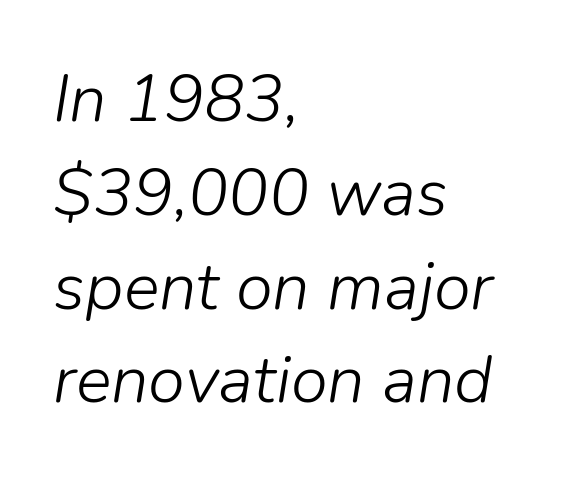
The axis of the letterforms is tilted away from vertical. Is the block centered? No — it sits flush against the left margin. Type without underlining. Short note: letters normally spaced. The weight tops out at a normal text grade.
